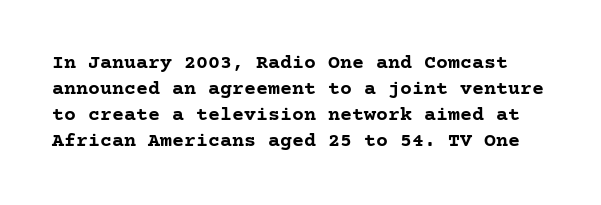
{"italic": "no", "bold": "yes", "underline": "no", "line_spacing": "normal", "line_spacing_ratio": 1.3, "letter_spacing": "normal", "letter_spacing_em": 0.0, "glyph_px": 20}
